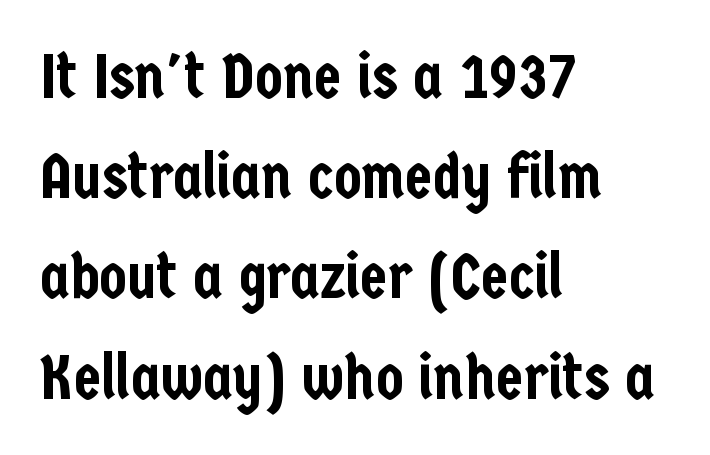
The image shows 63 px condensed sans-serif type, upright; set left-aligned, normal line spacing (1.59x), normal letter spacing, not underlined; low stroke contrast and a medium x-height.
